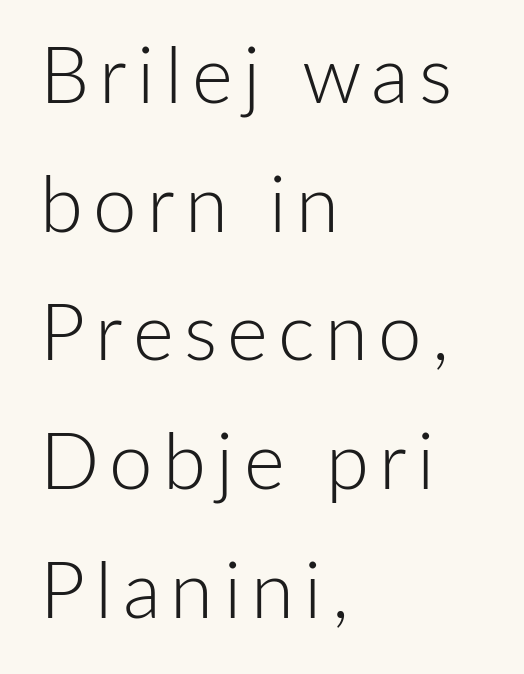
Q: Is the text bold? A: No.
Q: Is the text italic (slanted)? A: No, it is upright.
Q: Is the typeface a serif or a sans-serif typeface? A: Sans-serif.
Q: Is the text underlined? A: No.
Q: How is the paragraph aligned? A: Left-aligned.
Q: Is the spacing between lines tight, normal or loose? A: Normal.
Q: Width (condensed, normal, or wide)? A: Normal.
Q: Stroke contrast? A: Low.
Q: x-height? A: Medium.
Q: Monospaced? A: No.
